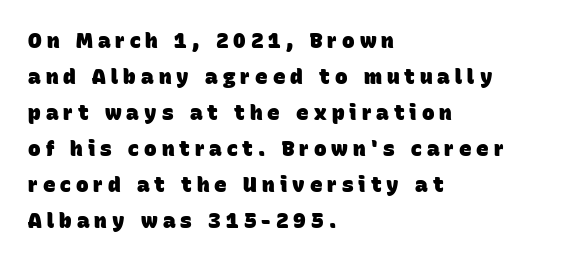
Q: Is the text bold? A: Yes.
Q: Is the text underlined? A: No.
Q: How is the paragraph aligned? A: Left-aligned.
Q: Is the spacing between letters normal or unusually wide? A: Unusually wide.
